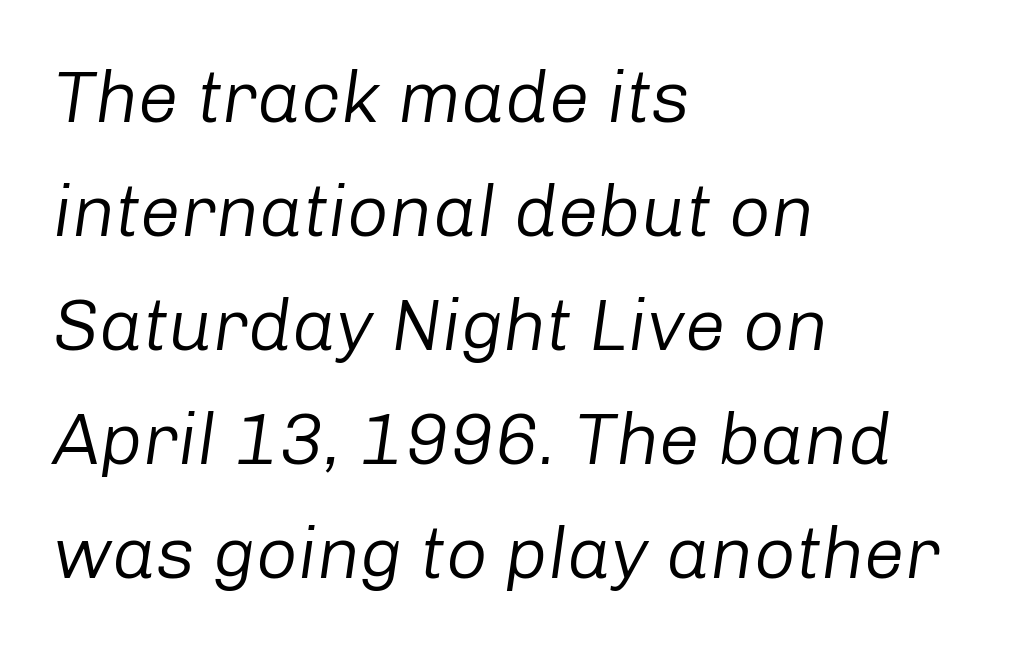
{"italic": "yes", "lean": "right", "slant_degrees": 8, "bold": "no", "weight": "regular", "width": "normal", "stroke_contrast": "low", "x_height": "medium", "monospaced": "no", "underline": "no", "align": "left", "line_spacing": "normal", "line_spacing_ratio": 1.56, "letter_spacing": "normal", "letter_spacing_em": 0.0, "glyph_px": 73}
